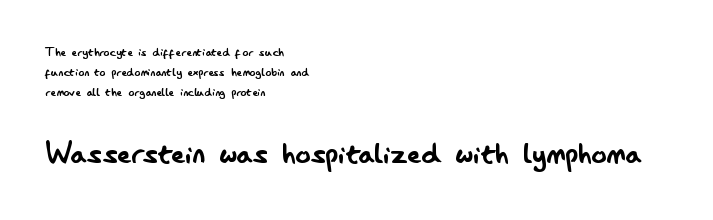
The image shows 38 px regular-weight, condensed sans-serif type, upright; set left-aligned, normal line spacing (1.34x), normal letter spacing, not underlined; the second (bottom) block is 2.53x larger; low stroke contrast and a small x-height.
